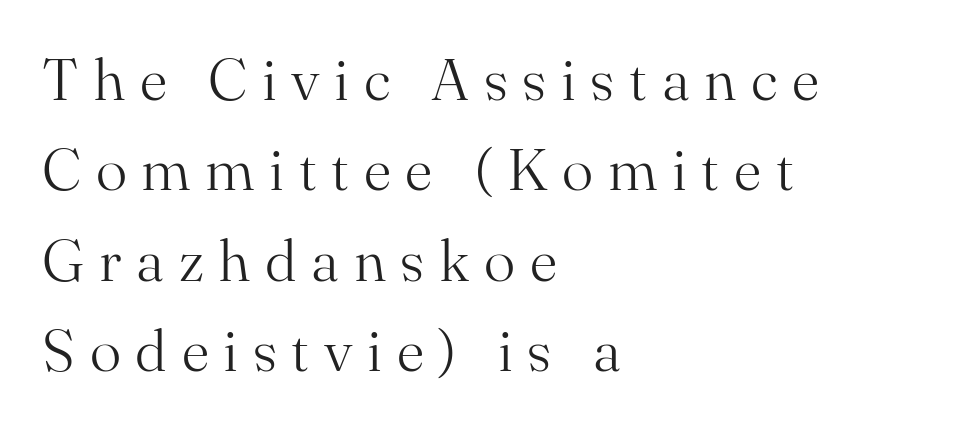
Q: Is the text bold? A: No.
Q: Is the text italic (slanted)? A: No, it is upright.
Q: Is the typeface a serif or a sans-serif typeface? A: Serif.
Q: Is the text underlined? A: No.
Q: How is the paragraph aligned? A: Left-aligned.
Q: Is the spacing between letters normal or unusually wide? A: Unusually wide.
Q: Is the spacing between lines tight, normal or loose? A: Normal.
Q: Width (condensed, normal, or wide)? A: Normal.
Q: Stroke contrast? A: Medium.
Q: x-height? A: Small.
Q: Monospaced? A: No.
